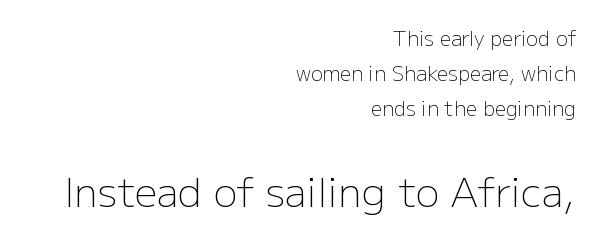
Weight: regular or lighter. Do the characters align in a grid? No, the font is proportional. You could call the tracking neutral — neither tight nor loose. A student would notice the bottom passage is typeset larger than what precedes it.
